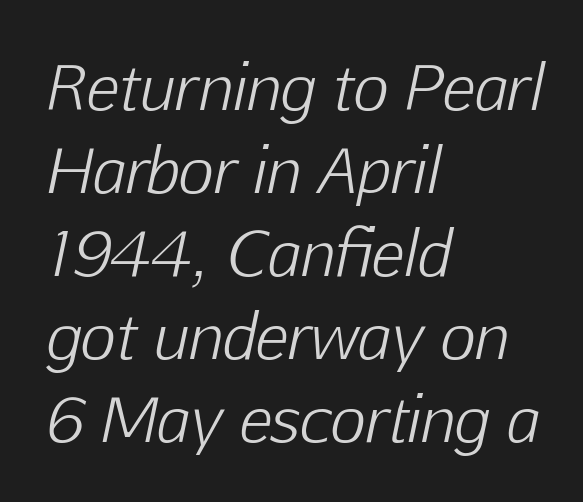
{"italic": "yes", "lean": "right", "slant_degrees": 12, "bold": "no", "weight": "light", "width": "normal", "stroke_contrast": "low", "x_height": "medium", "monospaced": "no", "underline": "no", "align": "left", "line_spacing": "normal", "line_spacing_ratio": 1.36, "letter_spacing": "normal", "letter_spacing_em": 0.0, "glyph_px": 61}
